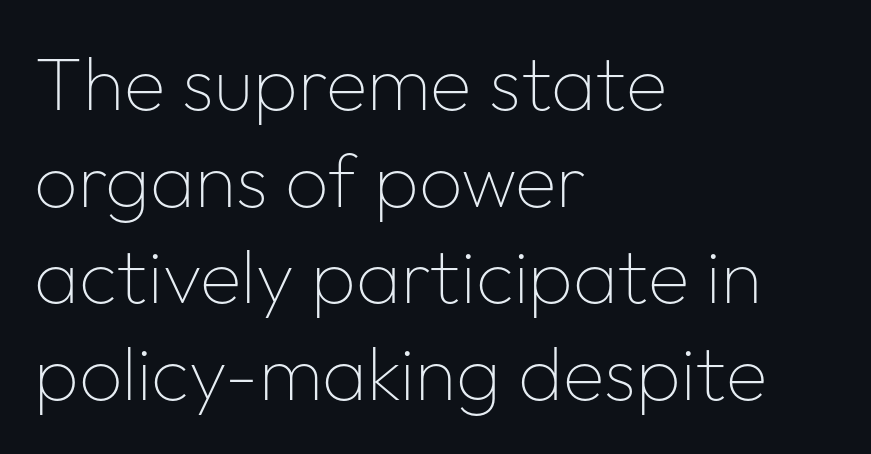
A typesetter would call this proportional, since set widths differ per character. Each letter's strokes conclude bluntly, with no projecting serifs. Honestly, the row spacing looks completely unremarkable. Spacing between characters is what you'd get straight out of the box. The foot of each line stays bare and open. Designer's note — italics off, roman on.
